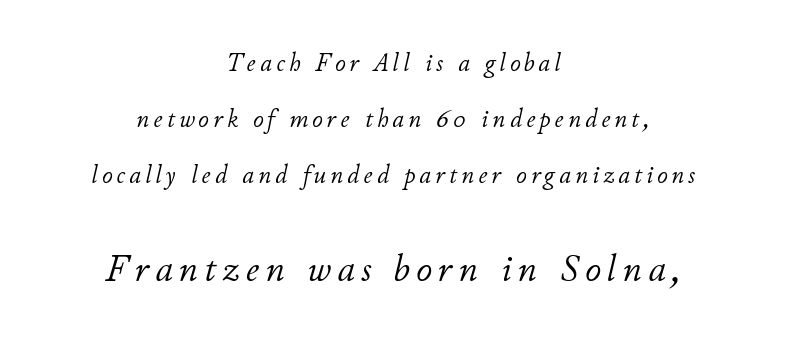
The image shows 39 px light type, italic (leaning right); set centered, loose line spacing (2.15x), not underlined; the second (bottom) block is 1.5x larger; low stroke contrast and a small x-height.
